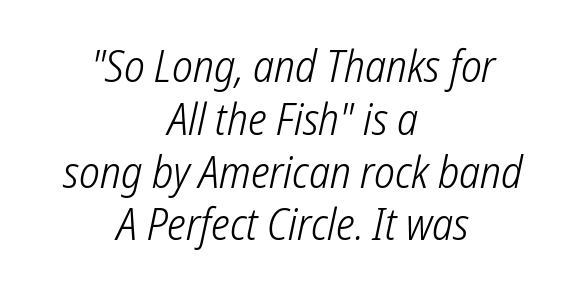
A clean baseline with only descenders dipping below it. Compared with a flush-left layout, this one balances lines on the center instead. No letter is thick-stroked: the sample isn't bold. The type is set solid horizontally, with unmodified tracking. Character widths vary here, with narrow letters taking less room than wide ones.
